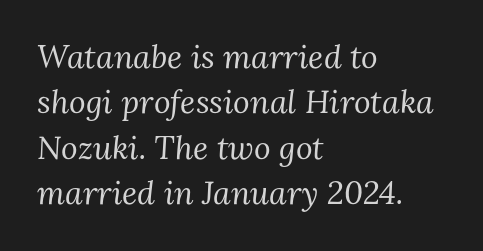
Q: Is the text bold? A: No.
Q: Is the text italic (slanted)? A: Yes, it leans right by about 3 degrees.
Q: Is the typeface a serif or a sans-serif typeface? A: Serif.
Q: Is the text underlined? A: No.
Q: How is the paragraph aligned? A: Left-aligned.
Q: Is the spacing between letters normal or unusually wide? A: Normal.
Q: Is the spacing between lines tight, normal or loose? A: Normal.
Q: Width (condensed, normal, or wide)? A: Normal.
Q: Stroke contrast? A: Medium.
Q: x-height? A: Medium.
Q: Monospaced? A: No.
